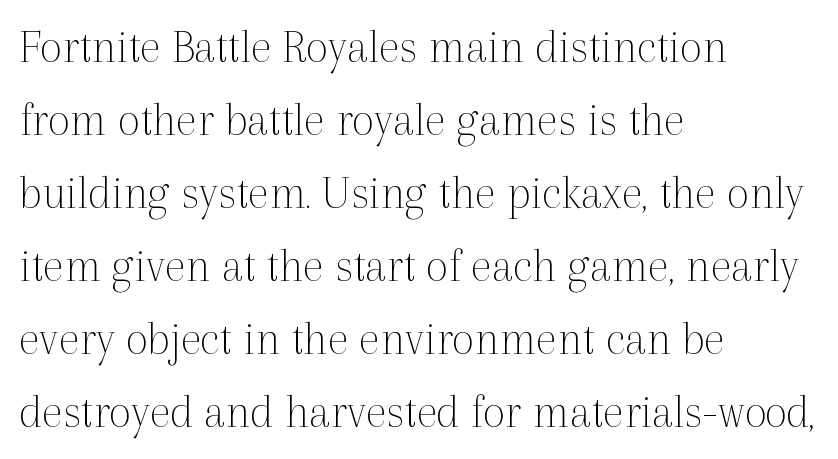
Q: Is the text bold? A: No.
Q: Is the text italic (slanted)? A: No, it is upright.
Q: Is the typeface a serif or a sans-serif typeface? A: Serif.
Q: Is the text underlined? A: No.
Q: How is the paragraph aligned? A: Left-aligned.
Q: Is the spacing between letters normal or unusually wide? A: Normal.
Q: Is the spacing between lines tight, normal or loose? A: Normal.
Q: Width (condensed, normal, or wide)? A: Normal.
Q: x-height? A: Medium.
Q: Monospaced? A: No.
